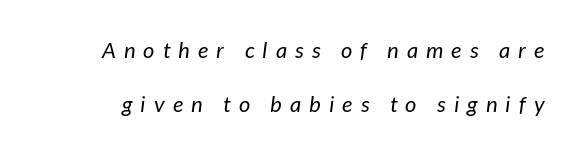
The image shows 22 px text type, italic (leaning right); set loose line spacing (2.47x), unusually wide letter spacing (+0.37 em), not underlined.
